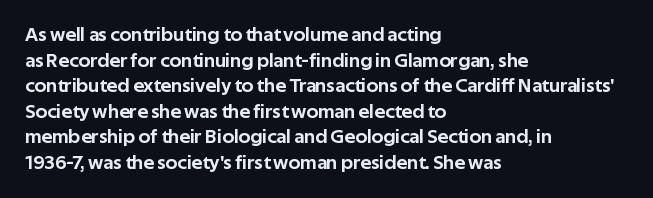
Q: Is the text italic (slanted)? A: No, it is upright.
Q: Is the text underlined? A: No.
Q: How is the paragraph aligned? A: Left-aligned.
Q: Is the spacing between letters normal or unusually wide? A: Normal.
Q: Is the spacing between lines tight, normal or loose? A: Normal.
